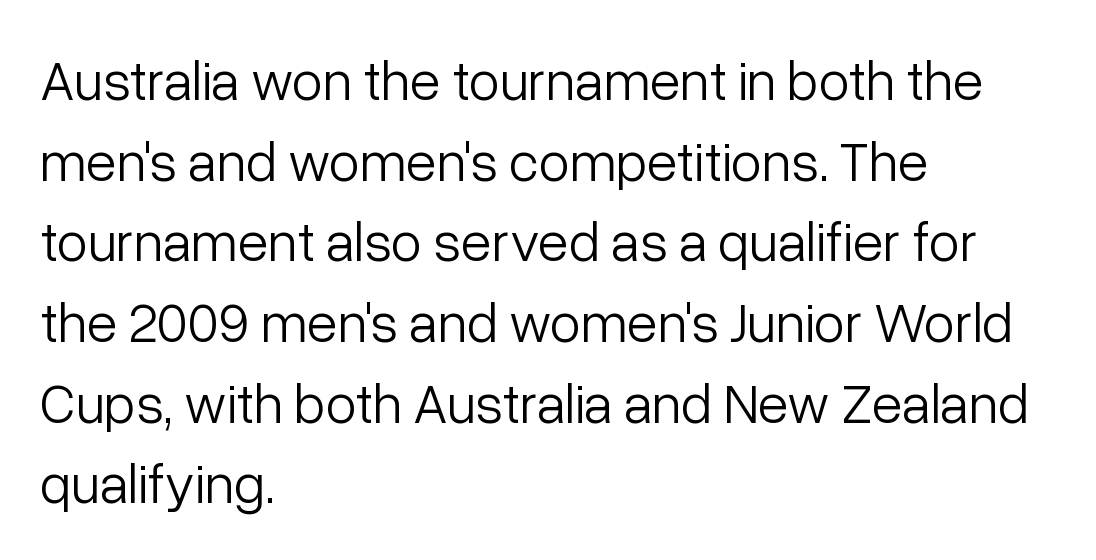
The type family on display is of the sans-serif kind. No word sits above an underline. Quick note: not italic, upright. A light-to-regular cut is what we see here.
